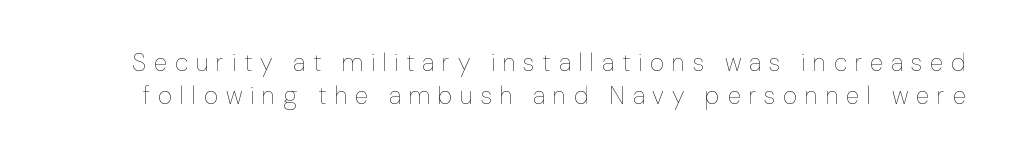
{"italic": "no", "bold": "no", "underline": "no", "line_spacing": "normal", "line_spacing_ratio": 1.33, "letter_spacing": "wide", "letter_spacing_em": 0.31, "glyph_px": 25}
